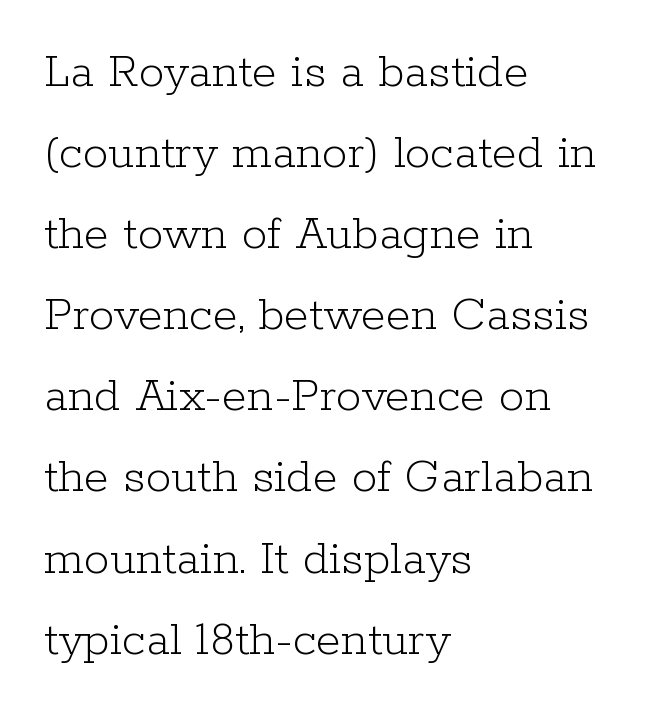
The image shows 51 px light serif type, upright; set left-aligned, normal line spacing (1.59x), normal letter spacing, not underlined; low stroke contrast and a medium x-height.
